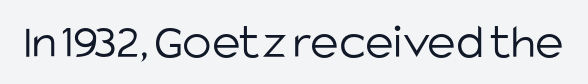
The image shows 49 px light sans-serif type, upright; set normal letter spacing, not underlined; low stroke contrast and a large x-height.
